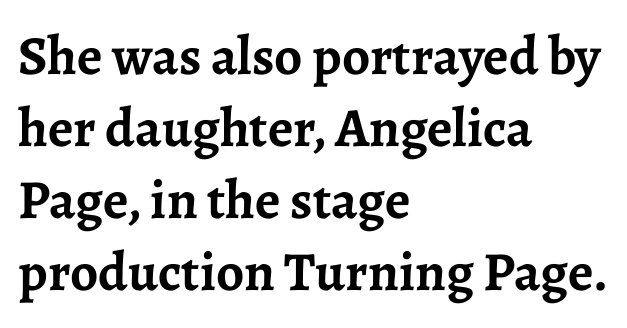
Q: Is the text bold? A: Yes.
Q: Is the text italic (slanted)? A: No, it is upright.
Q: Is the typeface a serif or a sans-serif typeface? A: Serif.
Q: Is the text underlined? A: No.
Q: How is the paragraph aligned? A: Left-aligned.
Q: Is the spacing between letters normal or unusually wide? A: Normal.
Q: Is the spacing between lines tight, normal or loose? A: Normal.
Q: Width (condensed, normal, or wide)? A: Normal.
Q: Stroke contrast? A: Low.
Q: x-height? A: Medium.
Q: Monospaced? A: No.
